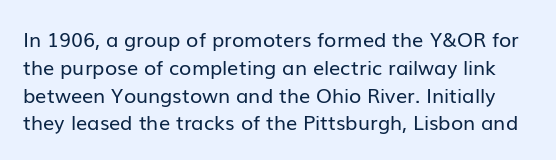
{"italic": "no", "bold": "no", "underline": "no", "line_spacing": "normal", "line_spacing_ratio": 1.39, "letter_spacing": "normal", "letter_spacing_em": 0.0, "glyph_px": 20}
